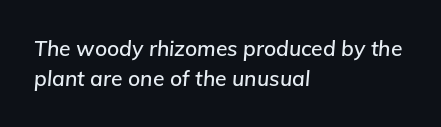
This is oblique type, the kind used for emphasis or titles. Visually the block forms a straight wall on the left and a jagged coastline on the right. The lines sit at an ordinary, default distance from one another. Look at the tracking — it's just the regular setting, nothing added. Unmarked baselines from the first word to the last.
